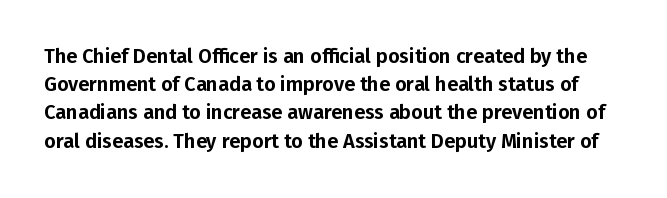
Does extra space separate the letters? No, they use regular spacing. Anything drawn beneath the words? Only blank space. Compared with typical paragraphs, the rows here are spaced about the same. The lettering stays uniformly vertical, giving the passage a roman look.
